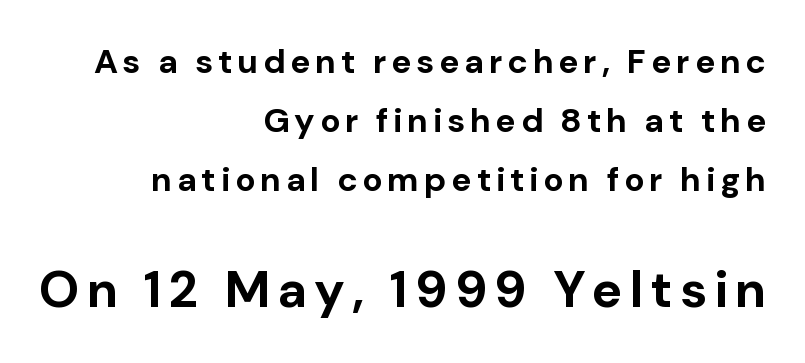
Typesetter's note: full bold, strokes at maximum text heaviness. Letters rest on an invisible, unmarked baseline. The text block is weighted toward the right margin, trailing off unevenly leftward. Top chunk: small. Bottom chunk: large. The axis of the letterforms is exactly vertical.
